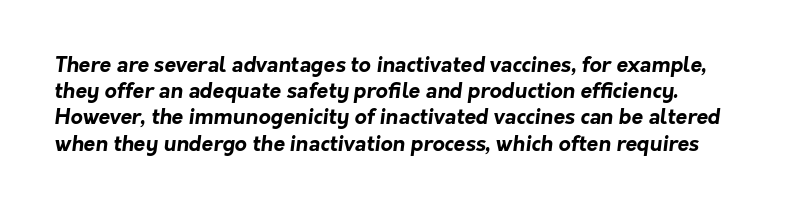
{"bold": "yes", "underline": "no", "line_spacing": "normal", "line_spacing_ratio": 1.25, "letter_spacing": "normal", "letter_spacing_em": 0.0, "glyph_px": 21}
